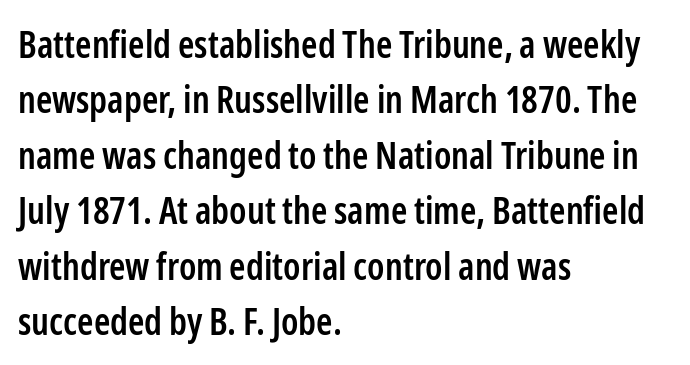
The image shows 37 px semibold, condensed sans-serif type, upright; set left-aligned, normal line spacing (1.5x), normal letter spacing, not underlined; low stroke contrast and a medium x-height.
